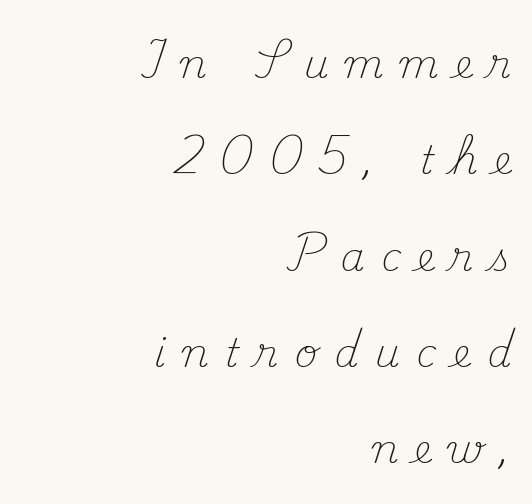
The leading is generous, giving the passage an open texture. Layout note: lines flush right. The type is letterspaced generously, with wide tracking. The font is comparable to plain body text, perhaps lighter.
